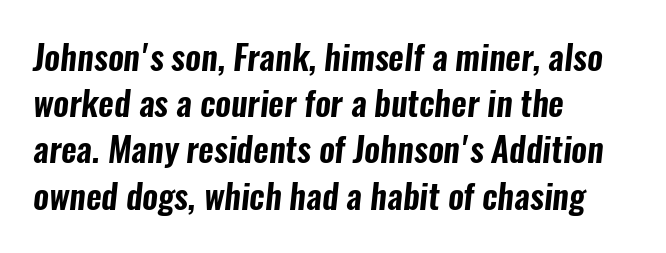
The image shows 34 px condensed sans-serif type; set left-aligned, normal line spacing (1.36x), normal letter spacing, not underlined; low stroke contrast and a medium x-height.
